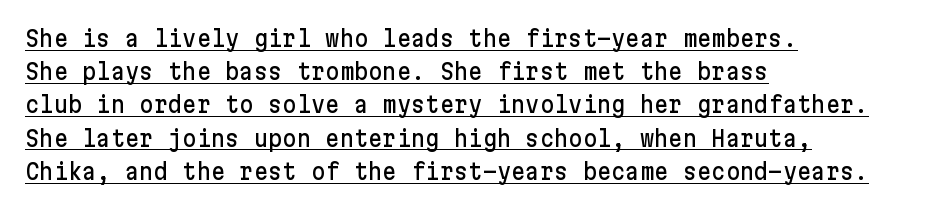
Q: Is the text italic (slanted)? A: No, it is upright.
Q: Is the text underlined? A: Yes.
Q: How is the paragraph aligned? A: Left-aligned.
Q: Is the spacing between letters normal or unusually wide? A: Normal.
Q: Is the spacing between lines tight, normal or loose? A: Normal.
